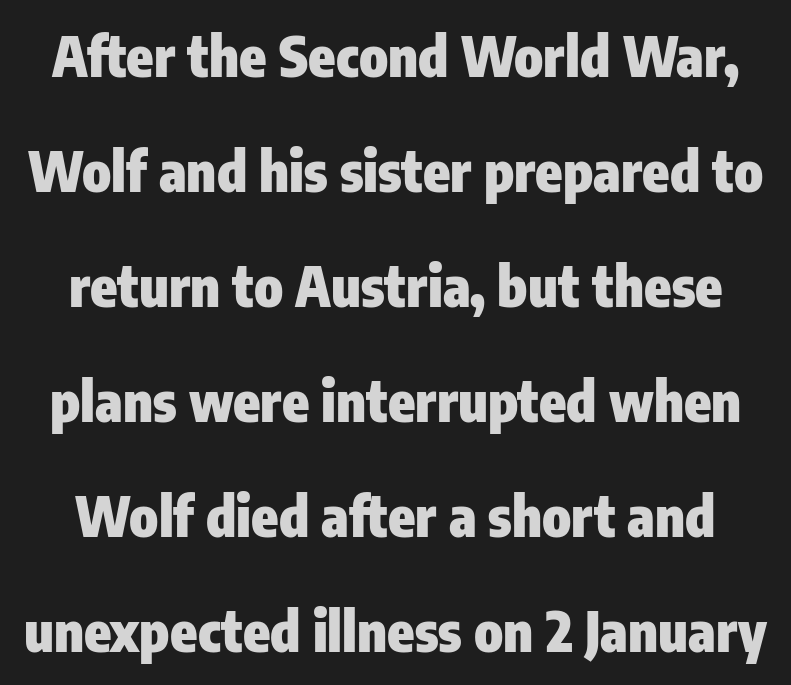
{"serif": "no", "italic": "no", "bold": "yes", "weight": "heavy", "width": "condensed", "stroke_contrast": "low", "x_height": "medium", "monospaced": "no", "underline": "no", "line_spacing": "loose", "line_spacing_ratio": 2.09, "letter_spacing": "normal", "letter_spacing_em": 0.0, "glyph_px": 55}
